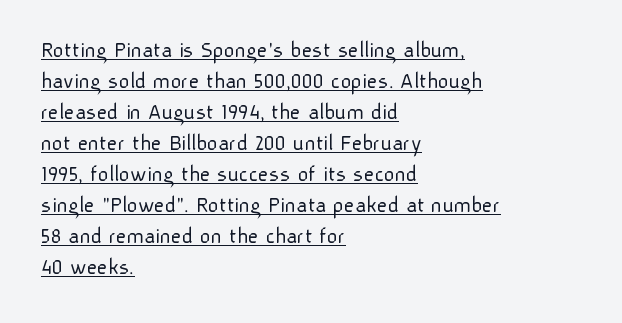
The image shows 23 px text type, upright; set left-aligned, normal line spacing (1.35x), normal letter spacing, underlined.
